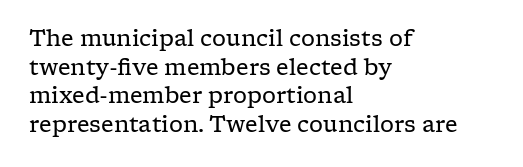
{"italic": "no", "bold": "no", "underline": "no", "align": "left", "line_spacing": "normal", "line_spacing_ratio": 1.3, "letter_spacing": "normal", "letter_spacing_em": 0.0, "glyph_px": 22}
